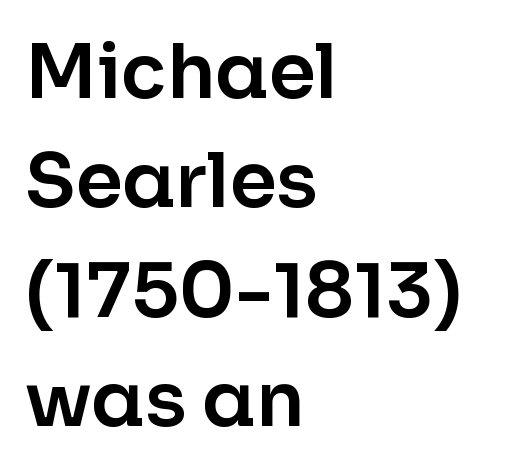
{"serif": "no", "italic": "no", "width": "normal", "stroke_contrast": "low", "x_height": "medium", "monospaced": "no", "underline": "no", "align": "left", "line_spacing": "normal", "line_spacing_ratio": 1.46, "letter_spacing": "normal", "letter_spacing_em": 0.0, "glyph_px": 75}
